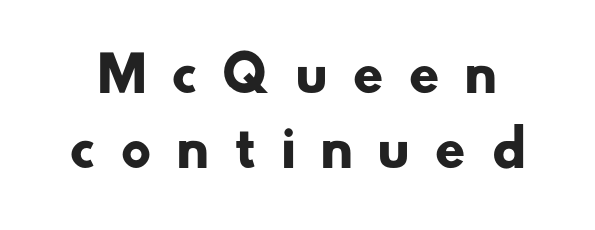
Q: Is the text bold? A: Yes.
Q: Is the typeface a serif or a sans-serif typeface? A: Sans-serif.
Q: Is the text underlined? A: No.
Q: Is the spacing between letters normal or unusually wide? A: Unusually wide.
Q: Is the spacing between lines tight, normal or loose? A: Normal.
Q: Width (condensed, normal, or wide)? A: Normal.
Q: Stroke contrast? A: Low.
Q: x-height? A: Small.
Q: Monospaced? A: No.
